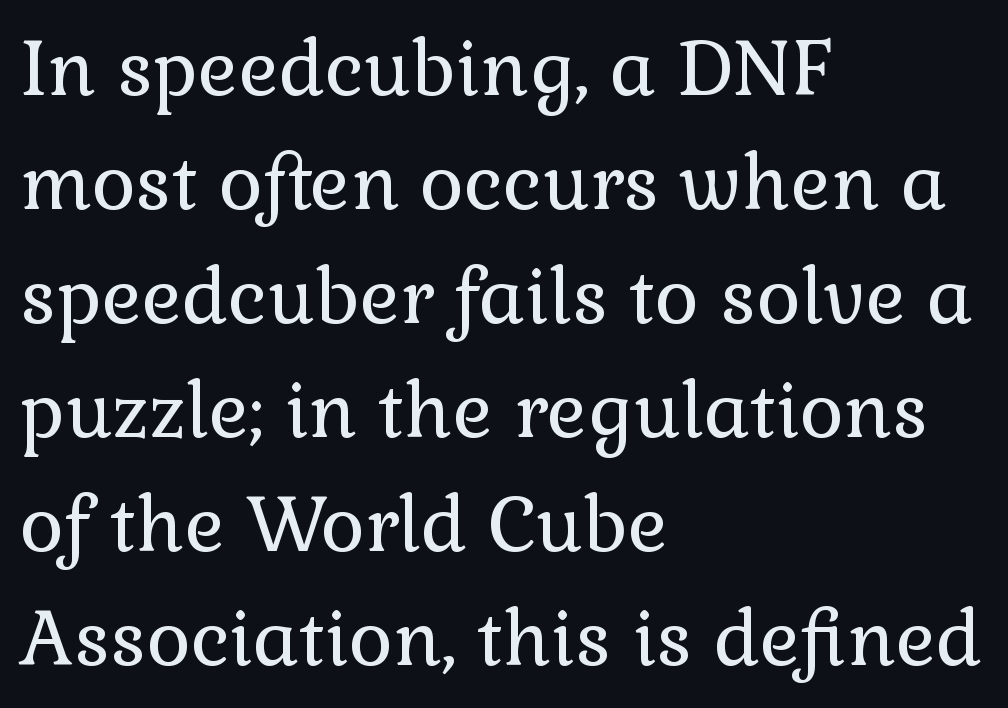
Each row of text sits above clean, open space. Students, note that the glyphs here touch the page at normal intervals. Each letter's strokes conclude with small projecting serifs. Vertically, the passage feels balanced, rows spaced as you'd expect. It's the straight-up-and-down kind of type. Weight: regular or lighter.
